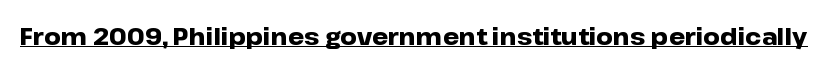
The image shows 23 px bold type, upright; set normal letter spacing, underlined.
